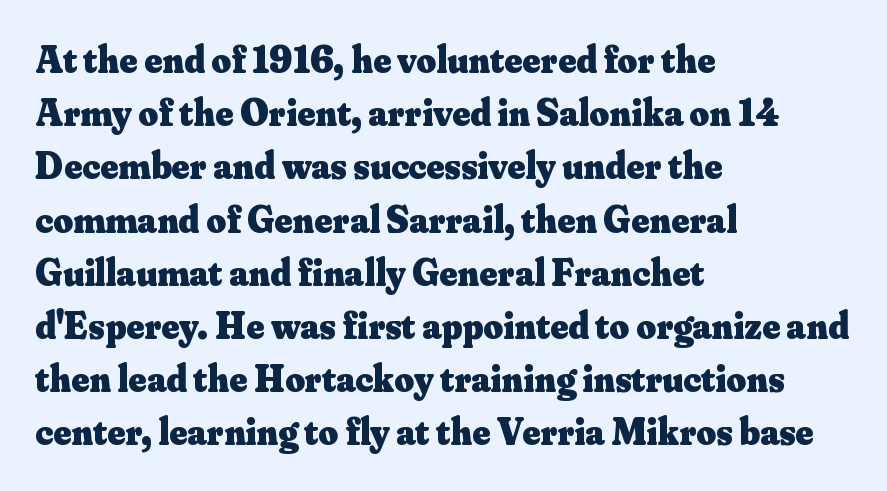
Q: Is the text bold? A: Yes.
Q: Is the text italic (slanted)? A: No, it is upright.
Q: Is the typeface a serif or a sans-serif typeface? A: Serif.
Q: Is the text underlined? A: No.
Q: How is the paragraph aligned? A: Left-aligned.
Q: Is the spacing between letters normal or unusually wide? A: Normal.
Q: Is the spacing between lines tight, normal or loose? A: Normal.
Q: Width (condensed, normal, or wide)? A: Normal.
Q: Stroke contrast? A: Medium.
Q: x-height? A: Small.
Q: Monospaced? A: No.
